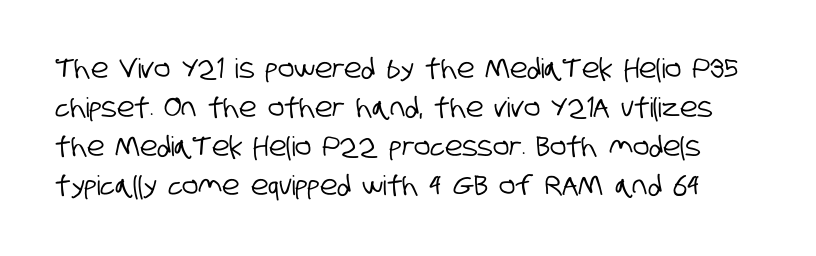
Q: Is the text underlined? A: No.
Q: Is the spacing between letters normal or unusually wide? A: Normal.
Q: Is the spacing between lines tight, normal or loose? A: Normal.
